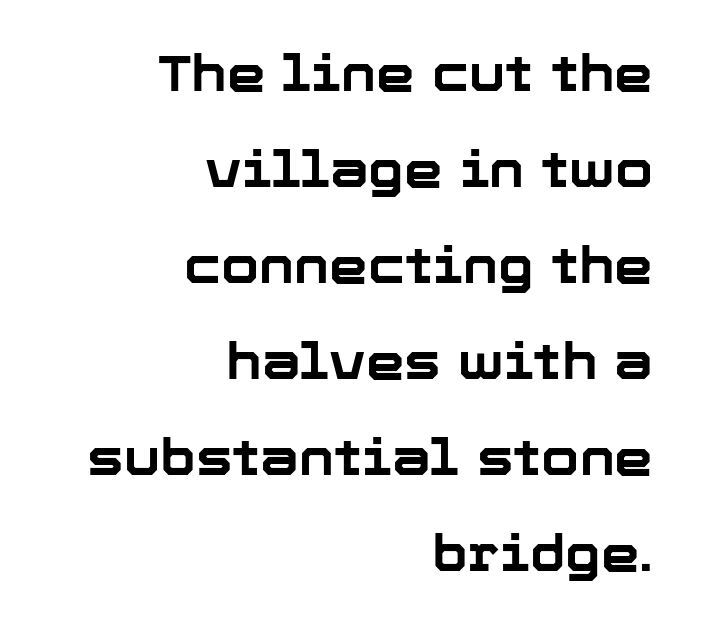
Q: Is the text bold? A: Yes.
Q: Is the text italic (slanted)? A: No, it is upright.
Q: Is the typeface a serif or a sans-serif typeface? A: Sans-serif.
Q: Is the text underlined? A: No.
Q: How is the paragraph aligned? A: Right-aligned.
Q: Is the spacing between letters normal or unusually wide? A: Normal.
Q: Is the spacing between lines tight, normal or loose? A: Loose.
Q: Width (condensed, normal, or wide)? A: Normal.
Q: Stroke contrast? A: Low.
Q: x-height? A: Medium.
Q: Monospaced? A: No.
